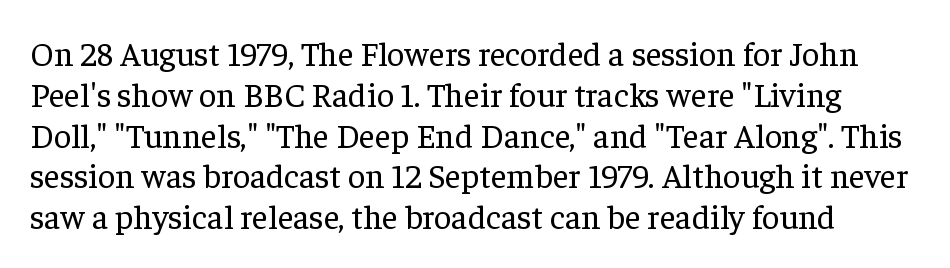
Q: Is the text bold? A: No.
Q: Is the text italic (slanted)? A: No, it is upright.
Q: Is the typeface a serif or a sans-serif typeface? A: Serif.
Q: Is the text underlined? A: No.
Q: Is the spacing between letters normal or unusually wide? A: Normal.
Q: Width (condensed, normal, or wide)? A: Normal.
Q: Stroke contrast? A: Low.
Q: x-height? A: Medium.
Q: Monospaced? A: No.
